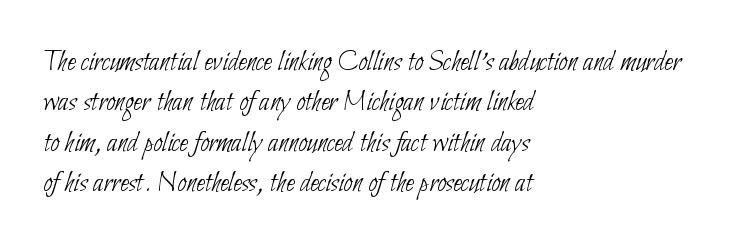
The image shows 31 px thin, condensed sans-serif type; set left-aligned, normal line spacing (1.3x), normal letter spacing, not underlined; low stroke contrast and a small x-height.
